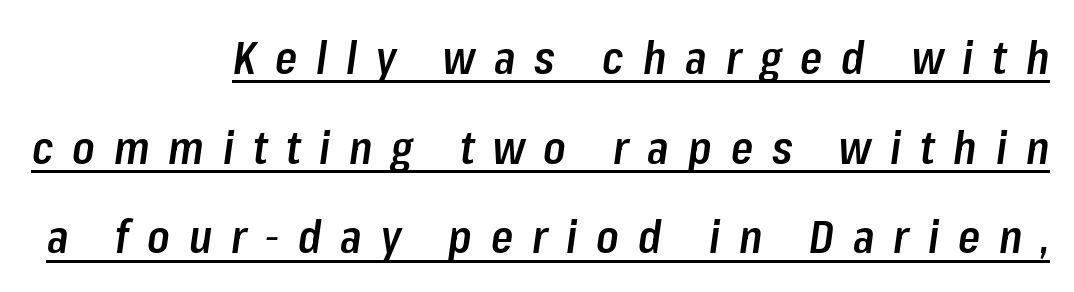
The image shows 45 px semibold, condensed type, italic (leaning right); set right-aligned, loose line spacing (1.99x), unusually wide letter spacing (+0.42 em), underlined; low stroke contrast and a medium x-height.
